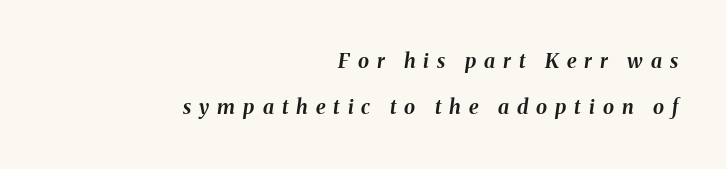
The image shows 20 px bold type, italic (leaning right); set right-aligned, loose line spacing (2.31x), unusually wide letter spacing (+0.4 em), not underlined.
